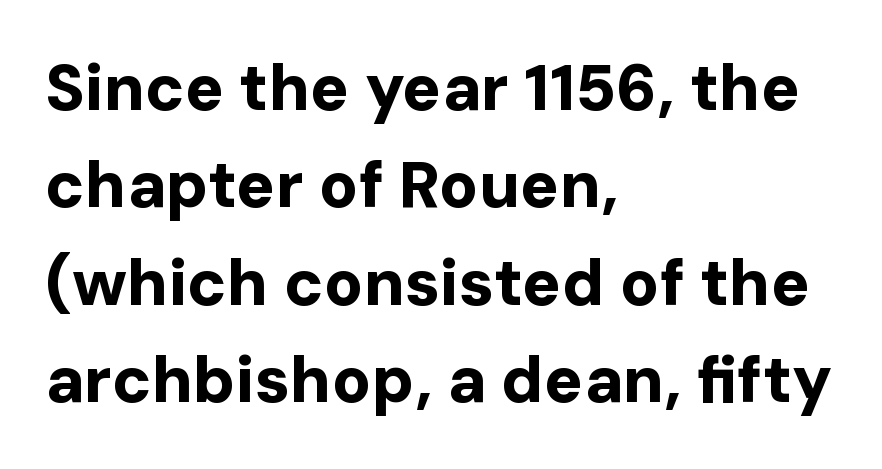
The image shows 65 px bold sans-serif type, upright; set left-aligned, normal line spacing (1.5x), normal letter spacing, not underlined; low stroke contrast and a medium x-height.
